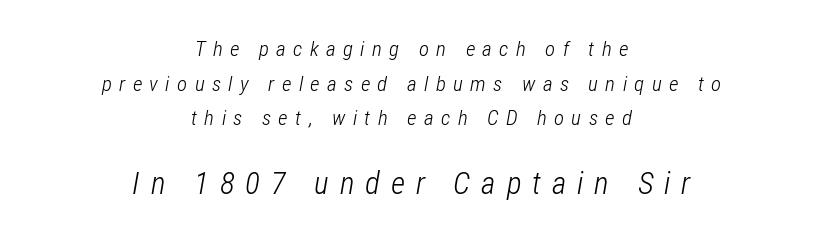
{"italic": "yes", "lean": "right", "slant_degrees": 12, "bold": "no", "weight": "light", "width": "condensed", "stroke_contrast": "low", "x_height": "medium", "monospaced": "no", "underline": "no", "align": "center", "line_spacing": "normal", "line_spacing_ratio": 1.65, "letter_spacing": "wide", "letter_spacing_em": 0.35, "larger_block": "second", "size_ratio": 1.48, "glyph_px": 31}
